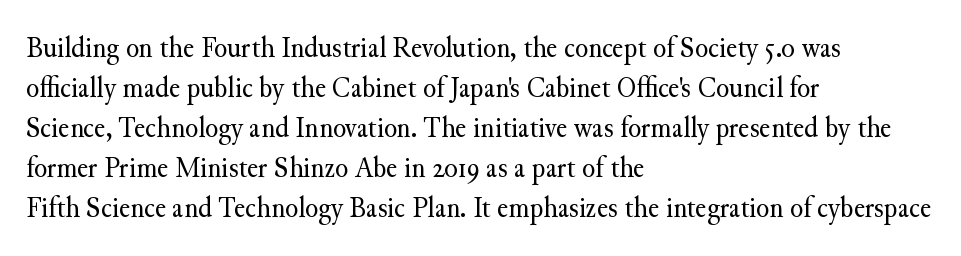
Stems and bowls with no extra thickness — not bold. This sample uses an upright cut, with every glyph sitting square on the baseline. This sample uses a serif face. The letters sit at their default tracking, neither squeezed nor spread. This sample is left-justified, so line endings fall wherever the words run out.
